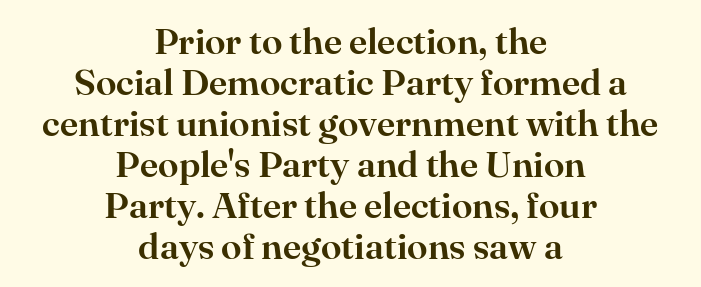
Q: Is the text italic (slanted)? A: No, it is upright.
Q: Is the typeface a serif or a sans-serif typeface? A: Serif.
Q: Is the text underlined? A: No.
Q: How is the paragraph aligned? A: Centered.
Q: Is the spacing between letters normal or unusually wide? A: Normal.
Q: Is the spacing between lines tight, normal or loose? A: Tight.
Q: Width (condensed, normal, or wide)? A: Normal.
Q: Stroke contrast? A: High.
Q: x-height? A: Small.
Q: Monospaced? A: No.
